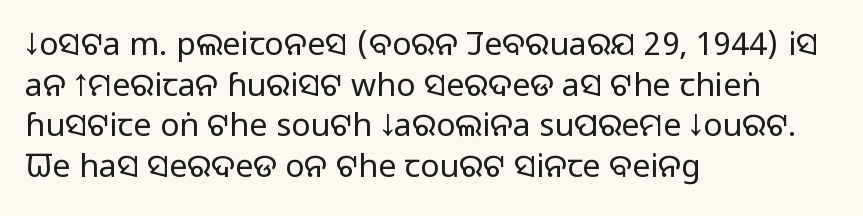
Q: Is the text bold? A: No.
Q: Is the text italic (slanted)? A: No, it is upright.
Q: Is the typeface a serif or a sans-serif typeface? A: Sans-serif.
Q: Is the text underlined? A: No.
Q: How is the paragraph aligned? A: Left-aligned.
Q: Is the spacing between letters normal or unusually wide? A: Normal.
Q: Is the spacing between lines tight, normal or loose? A: Normal.
Q: Width (condensed, normal, or wide)? A: Normal.
Q: Stroke contrast? A: Low.
Q: x-height? A: Large.
Q: Monospaced? A: No.
